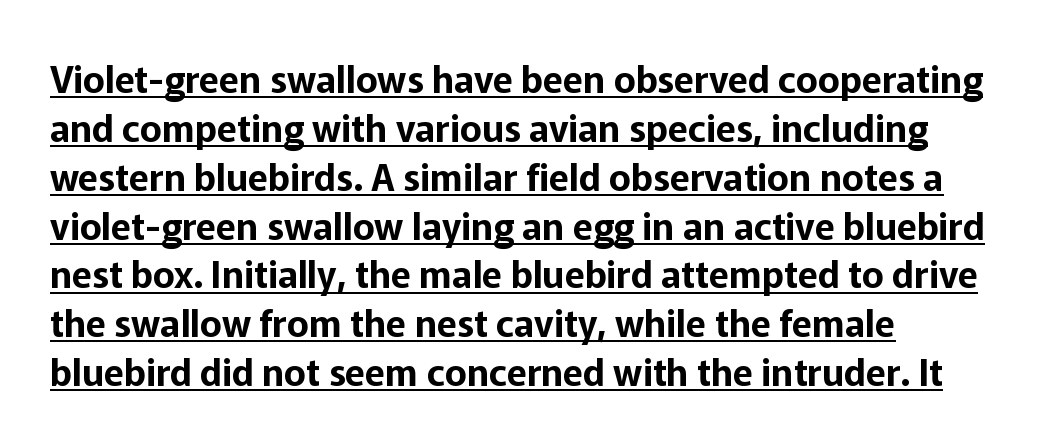
The image shows 37 px sans-serif type, upright; set left-aligned, normal line spacing (1.32x), normal letter spacing, underlined; low stroke contrast and a medium x-height.
